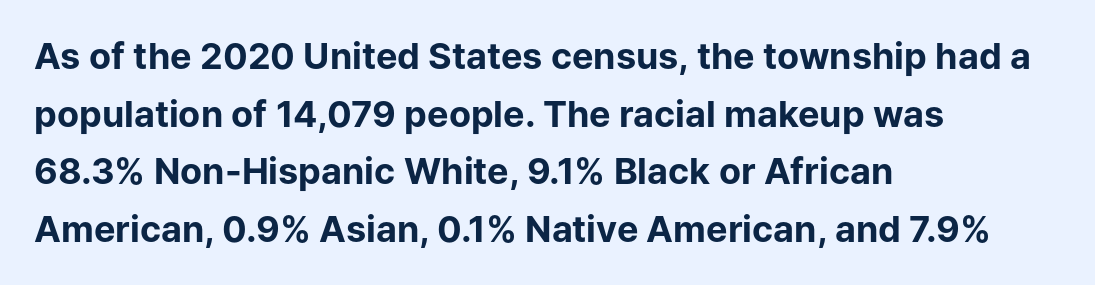
This sample keeps an unexceptional amount of space between lines. Each row of text sits above clean, open space. What kind of face is this? One without serifs — a sans. Italic: no, the glyphs are upright roman. Summary of weight: heavy, a full bold.
